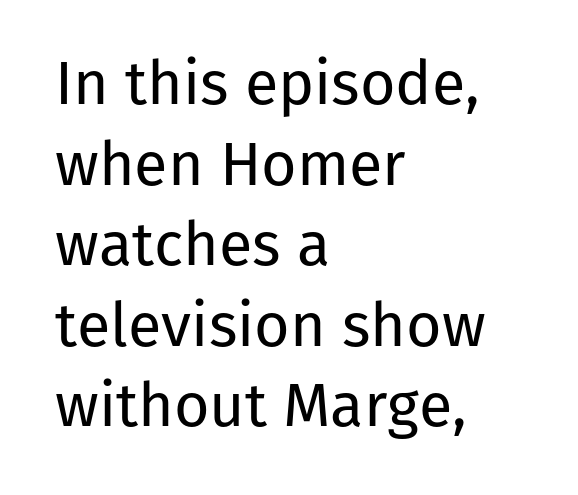
The image shows 61 px regular-weight sans-serif type, upright; set left-aligned, normal line spacing (1.32x), normal letter spacing, not underlined; low stroke contrast and a medium x-height.
